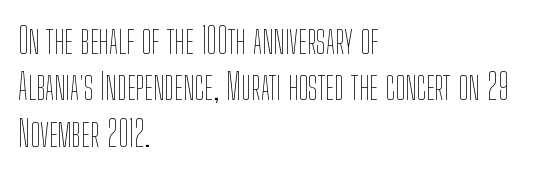
Does the copy run flush right? No — it runs flush left. Is this a fixed-width face? No — the glyphs have proportional, varying widths. The font is comparable to plain body text, perhaps lighter. Line spacing here is normal. The lettering holds an erect, upright posture throughout.
